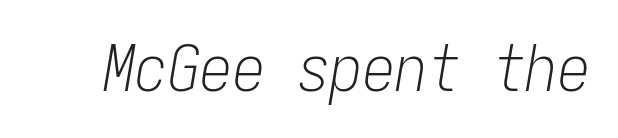
{"italic": "yes", "lean": "right", "slant_degrees": 9, "bold": "no", "weight": "light", "width": "condensed", "stroke_contrast": "low", "x_height": "medium", "monospaced": "yes", "underline": "no", "letter_spacing": "normal", "letter_spacing_em": 0.0, "glyph_px": 65}
